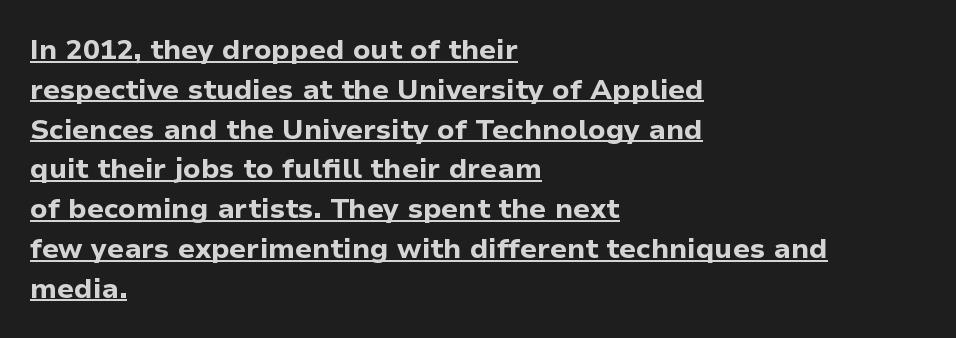
The typography opts for an upright posture over an oblique one. Note: no serifs on the glyphs. Looks like regular typesetting: each glyph gets only the width it needs. The rendering anchors every line to the left-hand side. The face used here has the dense, thick strokes of a bold. Quick note: interline space is typical.
